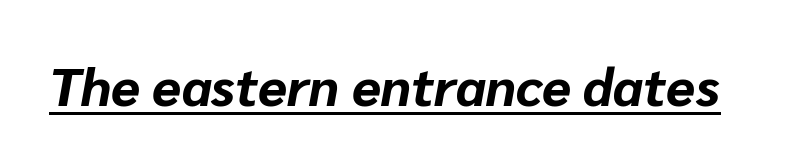
{"italic": "yes", "lean": "right", "slant_degrees": 10, "bold": "yes", "weight": "bold", "width": "normal", "stroke_contrast": "low", "x_height": "medium", "monospaced": "no", "underline": "yes", "letter_spacing": "normal", "letter_spacing_em": 0.0, "glyph_px": 53}
